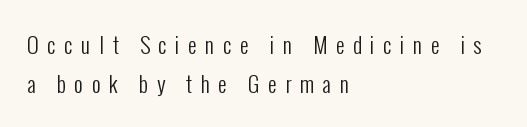
Nope, not italic — everything's standing straight. No word sits above an underline. No letter is thick-stroked: the sample isn't bold. Each word looks stretched out because of the extra space between its letters. Horizontal alignment here is leftward, the default for most running prose.
